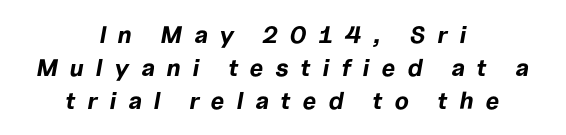
The compositor balanced each line on the midline. Inter-character spacing is expanded well beyond the font's built-in metrics. The specimen omits any rule beneath the text block's lines. Is the type bold? Yes — the strokes are clearly thick and heavy. The specimen reads as italic at a glance.
